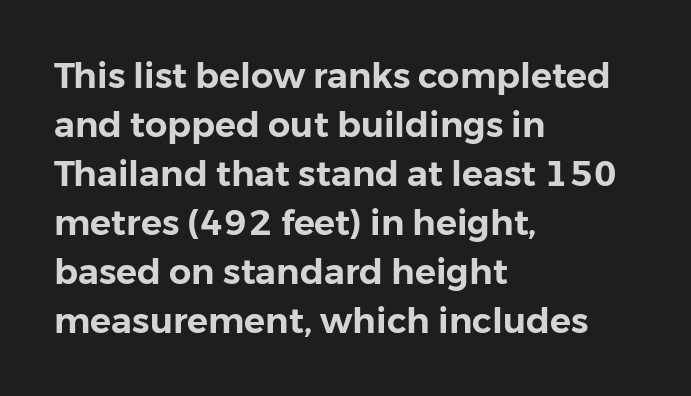
{"serif": "no", "italic": "no", "width": "normal", "stroke_contrast": "low", "x_height": "medium", "monospaced": "no", "underline": "no", "align": "left", "line_spacing": "normal", "line_spacing_ratio": 1.4, "letter_spacing": "normal", "letter_spacing_em": 0.0, "glyph_px": 35}
